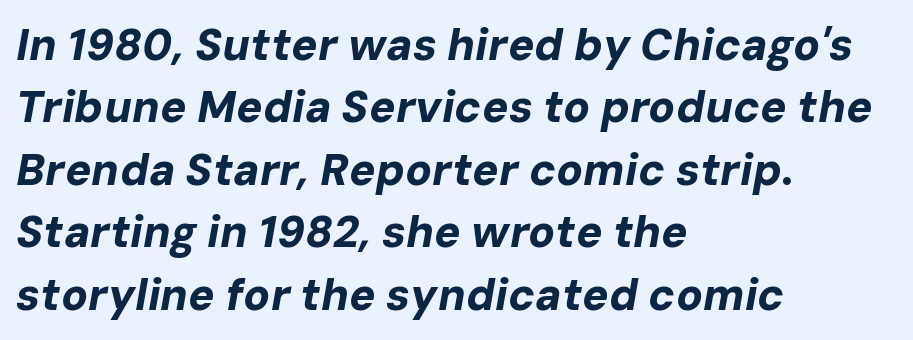
Q: Is the text bold? A: Yes.
Q: Is the text italic (slanted)? A: Yes, it leans right by about 10 degrees.
Q: Is the text underlined? A: No.
Q: How is the paragraph aligned? A: Left-aligned.
Q: Is the spacing between letters normal or unusually wide? A: Normal.
Q: Is the spacing between lines tight, normal or loose? A: Normal.
Q: Width (condensed, normal, or wide)? A: Normal.
Q: Stroke contrast? A: Low.
Q: x-height? A: Medium.
Q: Monospaced? A: No.
